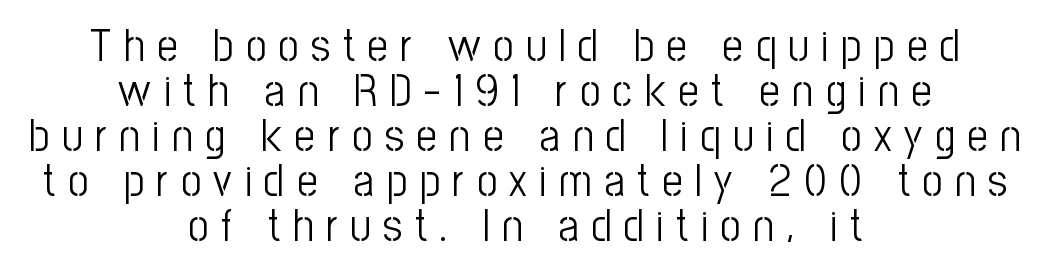
Q: Is the text bold? A: No.
Q: Is the text italic (slanted)? A: No, it is upright.
Q: Is the typeface a serif or a sans-serif typeface? A: Sans-serif.
Q: Is the text underlined? A: No.
Q: How is the paragraph aligned? A: Centered.
Q: Is the spacing between letters normal or unusually wide? A: Unusually wide.
Q: Is the spacing between lines tight, normal or loose? A: Tight.
Q: Width (condensed, normal, or wide)? A: Condensed.
Q: Stroke contrast? A: Low.
Q: x-height? A: Medium.
Q: Monospaced? A: No.
